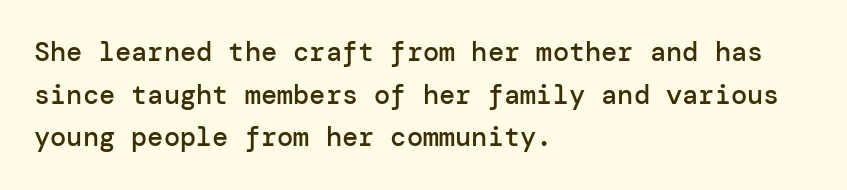
The characters look somewhat weighty, a semibold short of true bold. This sample uses an upright cut, with every glyph sitting square on the baseline. The horizontal fit of the characters is conventional and even. The ragged edge is on the right, which tells us the setting is flush left. This block has exactly the height ordinary leading produces. Glance below the letters and you will spot only blank space.
